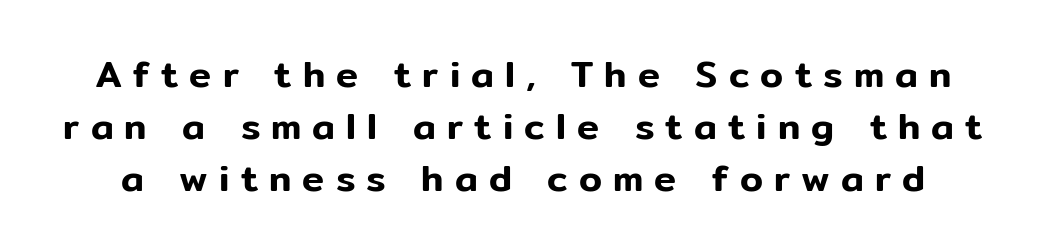
{"serif": "no", "italic": "no", "width": "normal", "stroke_contrast": "low", "x_height": "medium", "monospaced": "no", "underline": "no", "line_spacing": "normal", "line_spacing_ratio": 1.4, "letter_spacing": "wide", "letter_spacing_em": 0.3, "glyph_px": 37}
